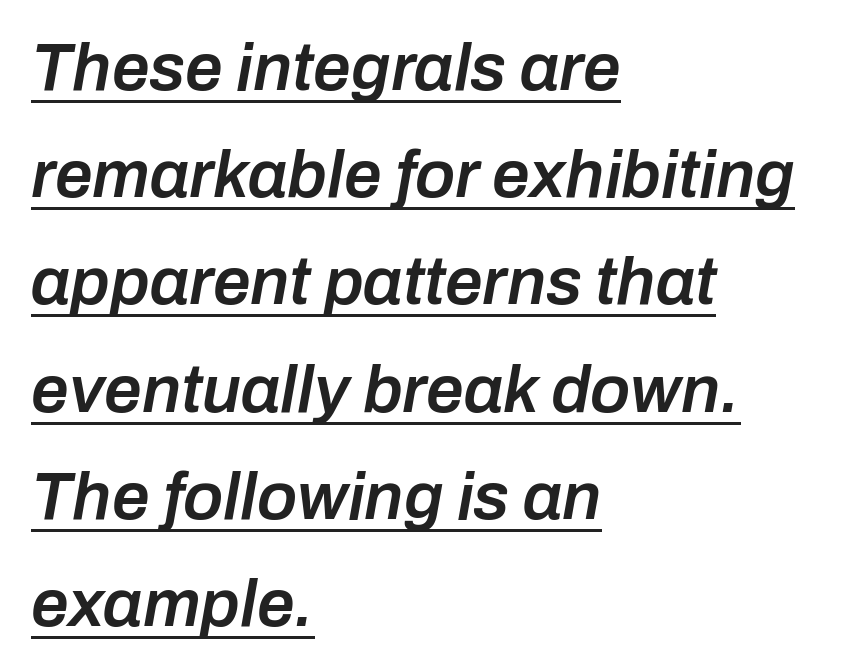
The strokes are fattened partway — semibold, not bold. Reading down the block, your eye returns to a fixed left position each line. A typesetter would call this zero additional tracking. Proportional: the letters do not fall into vertical columns.
